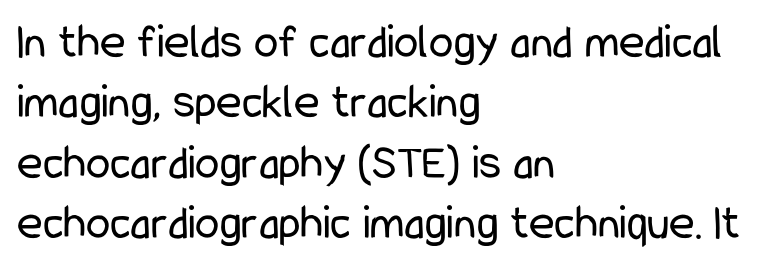
Q: Is the text bold? A: No.
Q: Is the text italic (slanted)? A: No, it is upright.
Q: Is the typeface a serif or a sans-serif typeface? A: Sans-serif.
Q: Is the text underlined? A: No.
Q: How is the paragraph aligned? A: Left-aligned.
Q: Is the spacing between letters normal or unusually wide? A: Normal.
Q: Width (condensed, normal, or wide)? A: Condensed.
Q: Stroke contrast? A: Low.
Q: x-height? A: Medium.
Q: Monospaced? A: No.
